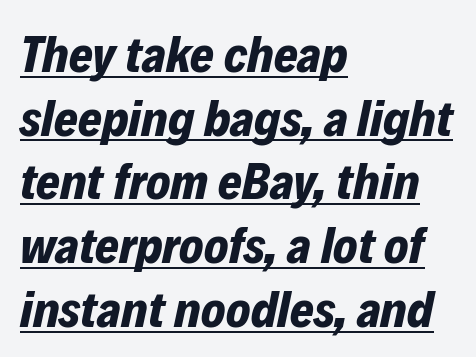
{"italic": "yes", "lean": "right", "slant_degrees": 12, "bold": "yes", "weight": "bold", "width": "normal", "stroke_contrast": "low", "x_height": "medium", "monospaced": "no", "underline": "yes", "align": "left", "line_spacing": "normal", "line_spacing_ratio": 1.25, "letter_spacing": "normal", "letter_spacing_em": 0.0, "glyph_px": 51}
